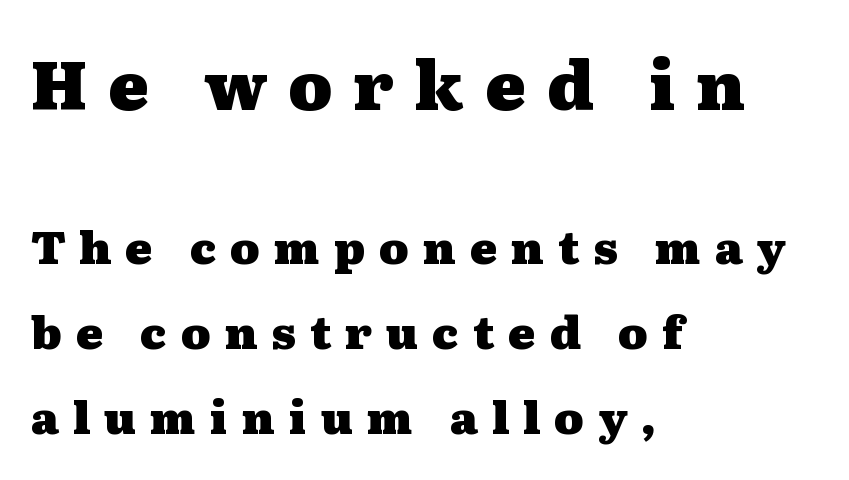
The image shows 67 px heavy, wide serif type, upright; set left-aligned, line spacing 1.89x, unusually wide letter spacing (+0.31 em), not underlined; the first (top) block is 1.49x larger; medium stroke contrast and a medium x-height.
